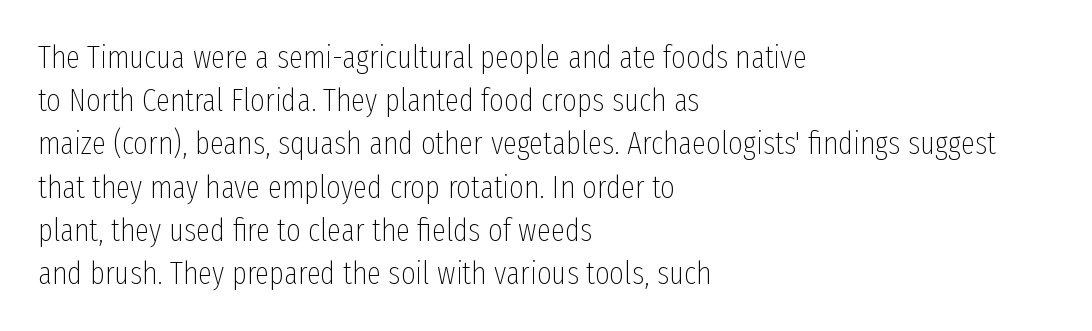
Summary of weight: not heavy and not bold. The passage shown has conventional tracking throughout. Italic: no, the glyphs are upright roman. Teacher's note: observe the even left margin — that is flush-left alignment. Type without underlining. The typeface chosen for these lines omits serifs.
